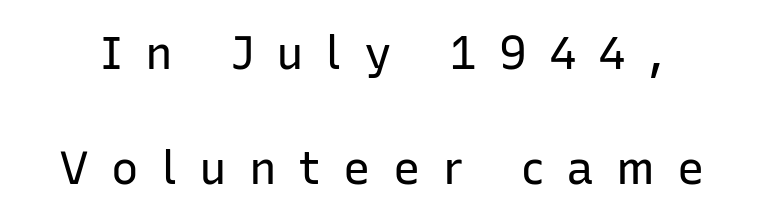
{"serif": "no", "italic": "no", "bold": "no", "weight": "regular", "width": "normal", "stroke_contrast": "low", "x_height": "medium", "monospaced": "no", "underline": "no", "line_spacing": "loose", "line_spacing_ratio": 2.49, "letter_spacing": "wide", "letter_spacing_em": 0.48, "glyph_px": 46}
